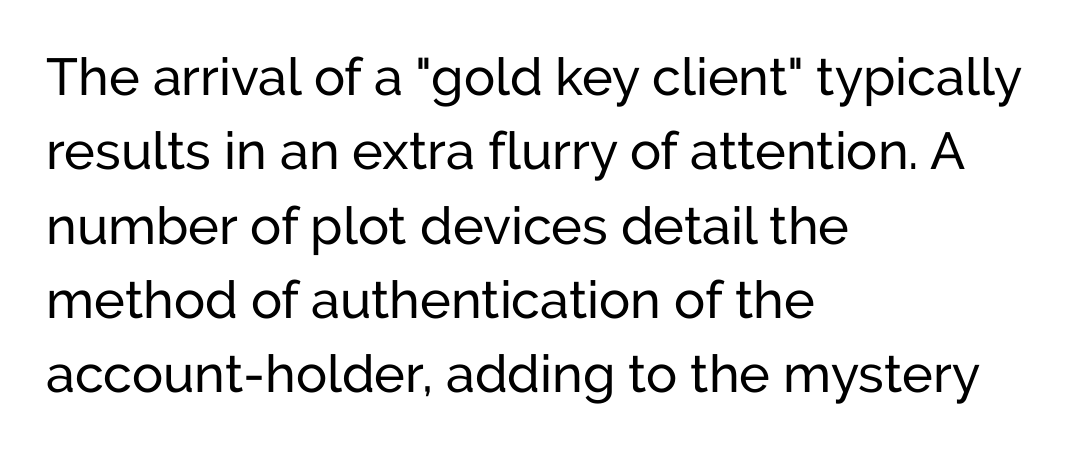
The image shows 52 px regular-weight sans-serif type, upright; set left-aligned, normal line spacing (1.43x), normal letter spacing, not underlined; low stroke contrast and a medium x-height.
